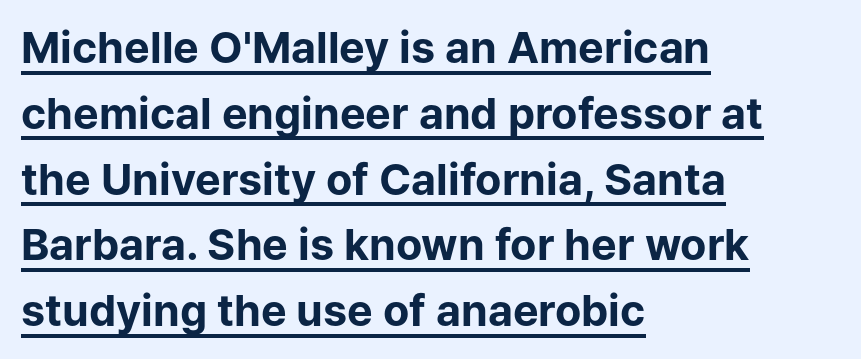
Q: Is the text bold? A: Yes.
Q: Is the text italic (slanted)? A: No, it is upright.
Q: Is the typeface a serif or a sans-serif typeface? A: Sans-serif.
Q: Is the text underlined? A: Yes.
Q: How is the paragraph aligned? A: Left-aligned.
Q: Is the spacing between letters normal or unusually wide? A: Normal.
Q: Is the spacing between lines tight, normal or loose? A: Normal.
Q: Width (condensed, normal, or wide)? A: Normal.
Q: Stroke contrast? A: Low.
Q: x-height? A: Medium.
Q: Monospaced? A: No.
